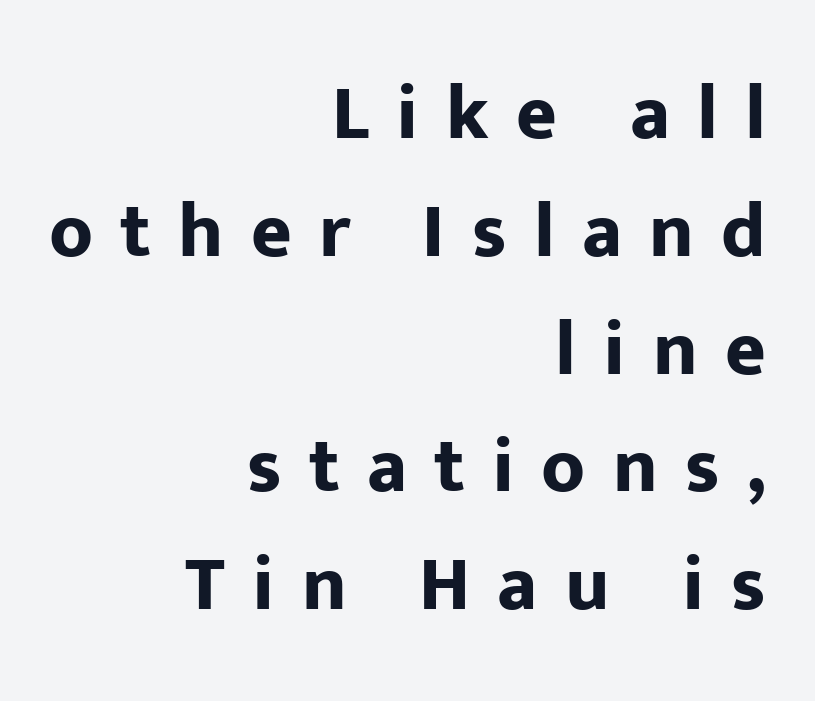
{"serif": "no", "italic": "no", "bold": "yes", "weight": "bold", "width": "normal", "stroke_contrast": "low", "x_height": "medium", "monospaced": "no", "underline": "no", "align": "right", "line_spacing": "normal", "line_spacing_ratio": 1.51, "letter_spacing": "wide", "letter_spacing_em": 0.35, "glyph_px": 78}
